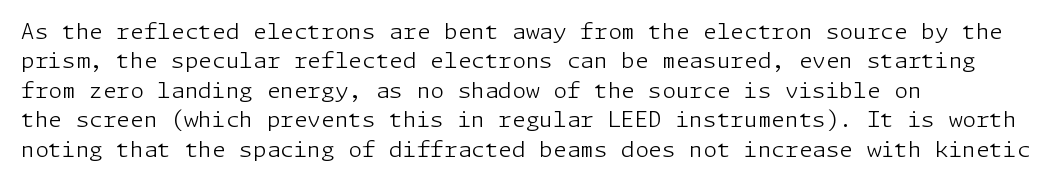
Bare-footed words on every line. Every stem runs plumb, perpendicular to the baseline. The typesetting does not lean heavy: it is not bold. Tracking value appears to be zero — textbook default spacing. The vertical gap from one line to the next is medium.
